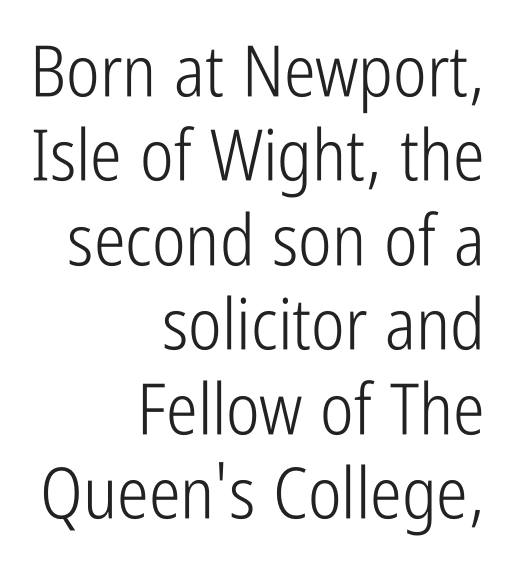
The image shows 71 px light, condensed sans-serif type, upright; set right-aligned, line spacing 1.19x, normal letter spacing, not underlined; low stroke contrast and a medium x-height.
